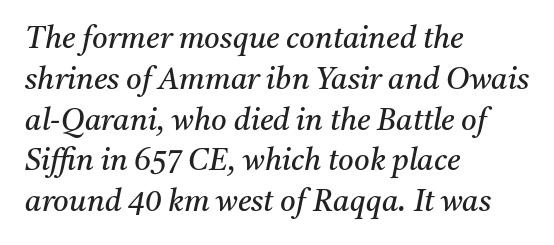
One glance says typical: line gaps are just what's usual. Standard letterfit; no display-style spreading of the glyphs. Serifs: yes, visible at the terminals of the letterforms. The typesetting does not lean heavy: it is not bold.
